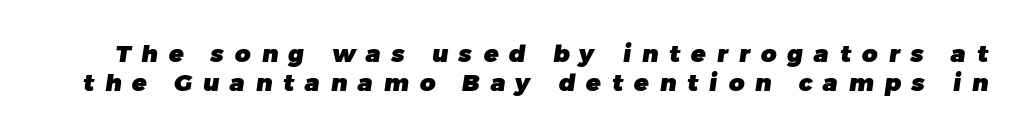
The image shows 24 px bold type; set line spacing 1.22x, unusually wide letter spacing (+0.46 em), not underlined.
